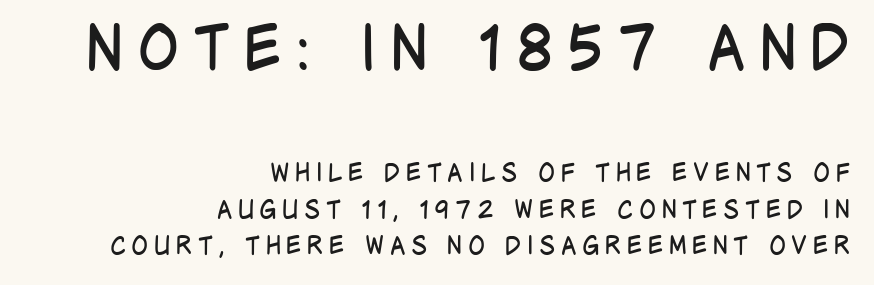
The gaps between neighbouring characters are conspicuously large. Think standard paragraph weight, or any step lighter than that. Looks like regular typesetting: each glyph gets only the width it needs. These lines stack with their right ends in a neat column. Plain, unruled lines of type. Note: larger setting up top, smaller setting below.
